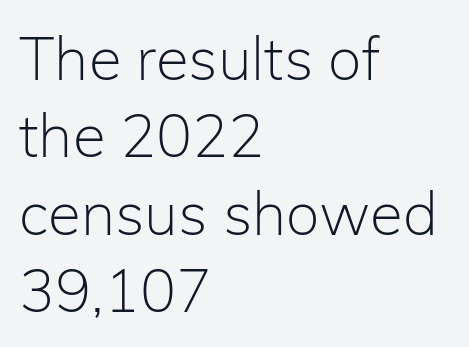
The face used here is a sans, in the tradition of grotesques and geometrics. Looks like regular typesetting: each glyph gets only the width it needs. The specimen reads as upright at a glance. Type without underlining. What stands out about the letter spacing? Nothing — it is the standard amount. Vertical spacing — default.
